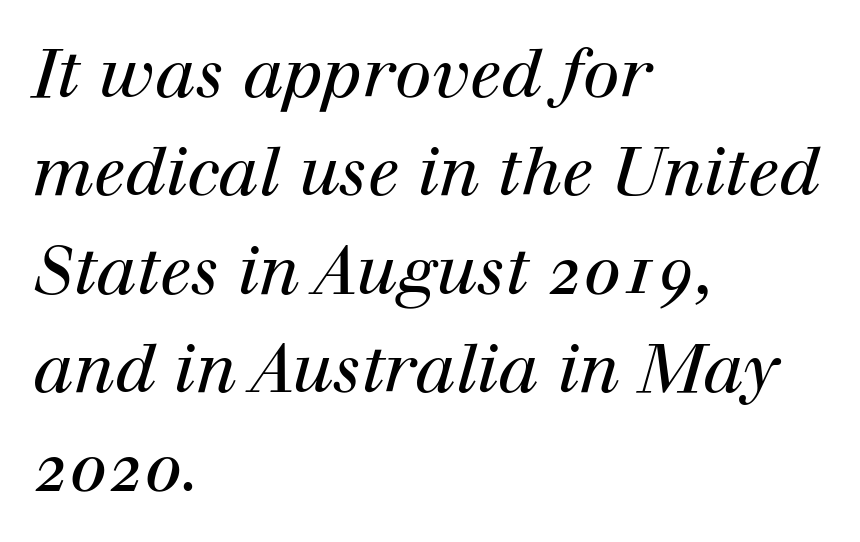
Q: Is the text bold? A: No.
Q: Is the text italic (slanted)? A: Yes, it leans right by about 12 degrees.
Q: Is the typeface a serif or a sans-serif typeface? A: Serif.
Q: Is the text underlined? A: No.
Q: How is the paragraph aligned? A: Left-aligned.
Q: Is the spacing between letters normal or unusually wide? A: Normal.
Q: Is the spacing between lines tight, normal or loose? A: Normal.
Q: Width (condensed, normal, or wide)? A: Normal.
Q: Stroke contrast? A: High.
Q: x-height? A: Medium.
Q: Monospaced? A: No.
